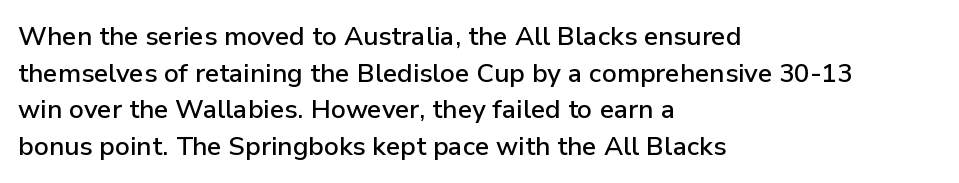
Here the glyphs are tracked normally, forming tight word shapes. Upright lettering throughout. Underline: absent. The lines are quadded left.
